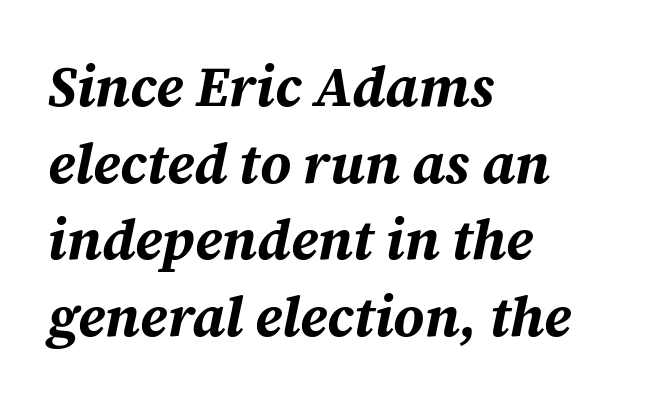
The image shows 56 px bold type, italic (leaning right); set left-aligned, normal line spacing (1.37x), normal letter spacing, not underlined; medium stroke contrast and a medium x-height.
